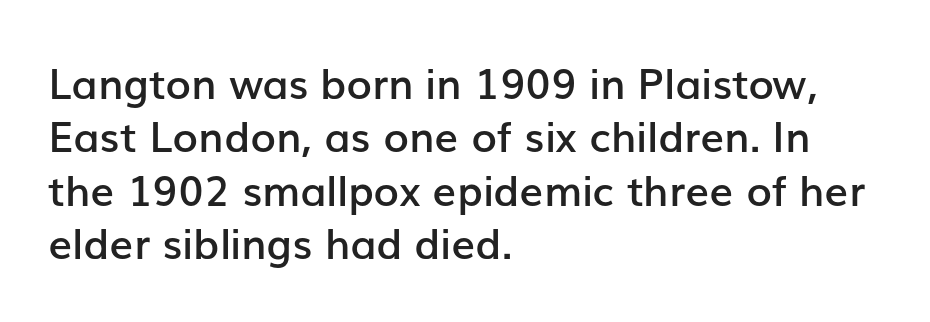
Q: Is the text bold? A: Semi-bold.
Q: Is the text italic (slanted)? A: No, it is upright.
Q: Is the typeface a serif or a sans-serif typeface? A: Sans-serif.
Q: Is the text underlined? A: No.
Q: How is the paragraph aligned? A: Left-aligned.
Q: Is the spacing between letters normal or unusually wide? A: Normal.
Q: Is the spacing between lines tight, normal or loose? A: Normal.
Q: Width (condensed, normal, or wide)? A: Normal.
Q: Stroke contrast? A: Low.
Q: x-height? A: Medium.
Q: Monospaced? A: No.
